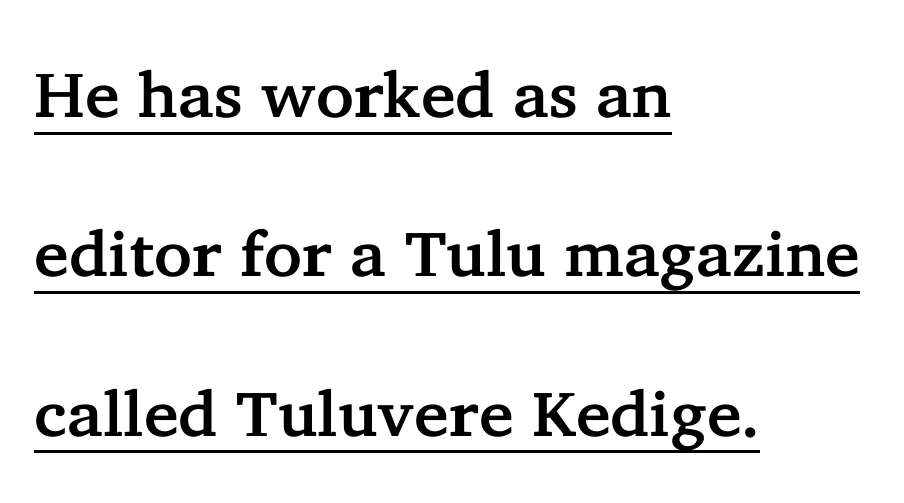
How are the letters spaced? Ordinarily, with no added tracking. Looks like regular typesetting: each glyph gets only the width it needs. Widely set lines give the paragraph a tall, airy silhouette. All the whitespace from short lines collects on the right. Upright lettering throughout. Classification — serif.
